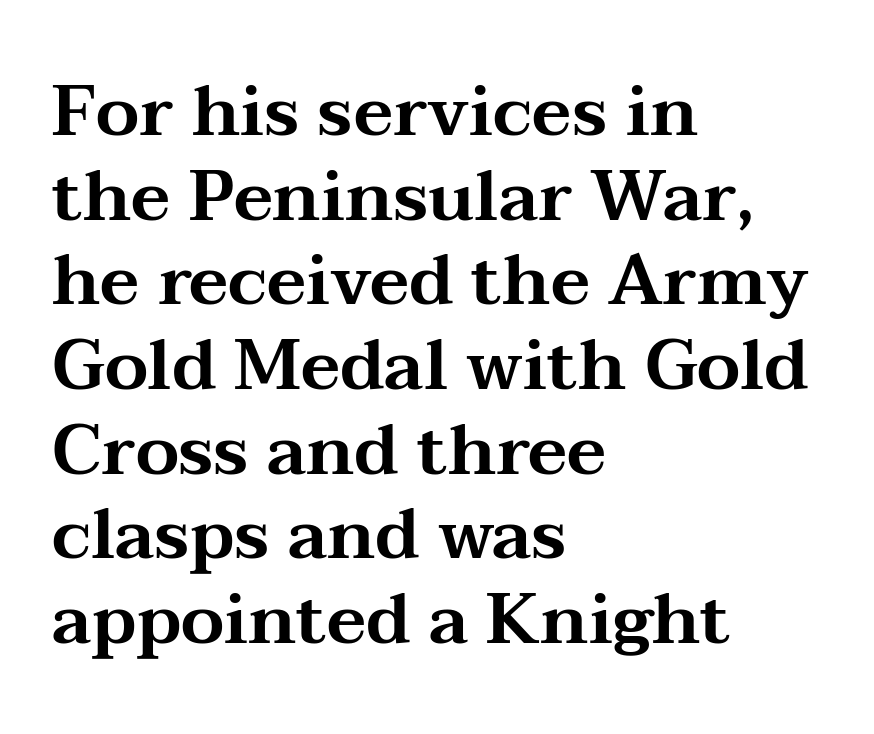
The font's upright variant was chosen for this text. Does extra space separate the letters? No, they use regular spacing. Each letter keeps its own natural width here, so spacing adapts to shape. Letterform terminals end in serifs throughout the passage. A classic flush-left, rag-right setting is used for this passage. Check the space under the baseline: it is left empty.
